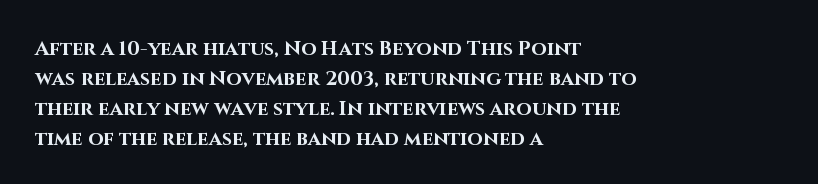
{"italic": "no", "bold": "yes", "underline": "no", "align": "left", "line_spacing": "normal", "line_spacing_ratio": 1.5, "letter_spacing": "normal", "letter_spacing_em": 0.0, "glyph_px": 20}
